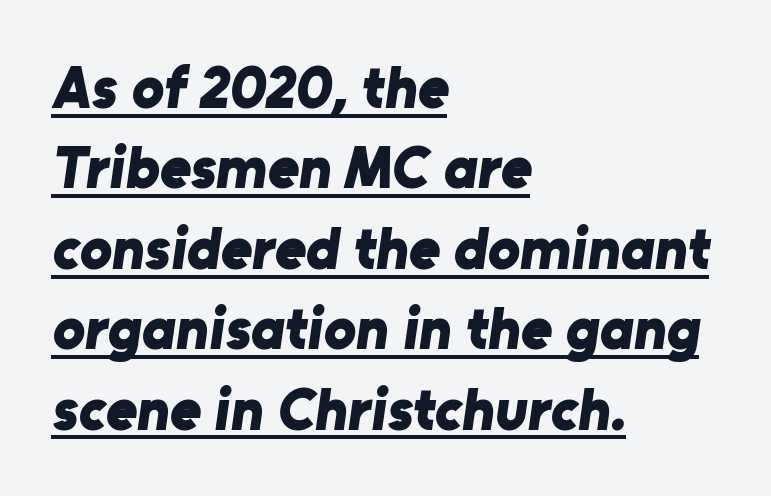
Q: Is the text bold? A: Yes.
Q: Is the typeface a serif or a sans-serif typeface? A: Sans-serif.
Q: Is the text underlined? A: Yes.
Q: How is the paragraph aligned? A: Left-aligned.
Q: Is the spacing between letters normal or unusually wide? A: Normal.
Q: Is the spacing between lines tight, normal or loose? A: Normal.
Q: Width (condensed, normal, or wide)? A: Normal.
Q: Stroke contrast? A: Low.
Q: x-height? A: Medium.
Q: Monospaced? A: No.
